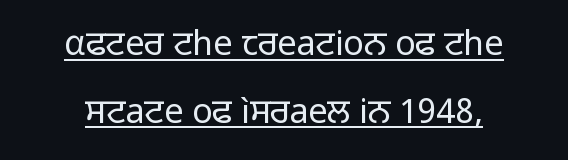
The image shows 34 px regular-weight sans-serif type, upright; set centered, loose line spacing (1.99x), normal letter spacing, underlined; low stroke contrast and a medium x-height.
